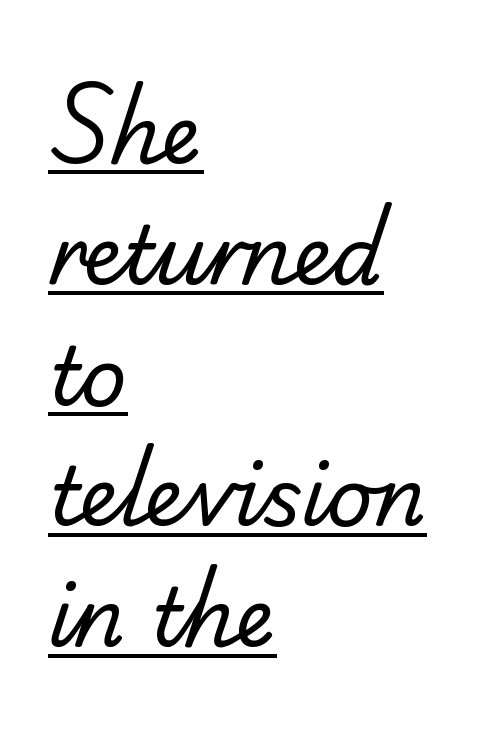
Q: Is the text bold? A: No.
Q: Is the typeface a serif or a sans-serif typeface? A: Serif.
Q: Is the text underlined? A: Yes.
Q: How is the paragraph aligned? A: Left-aligned.
Q: Is the spacing between letters normal or unusually wide? A: Normal.
Q: Is the spacing between lines tight, normal or loose? A: Normal.
Q: Width (condensed, normal, or wide)? A: Normal.
Q: Stroke contrast? A: Low.
Q: x-height? A: Small.
Q: Monospaced? A: No.
